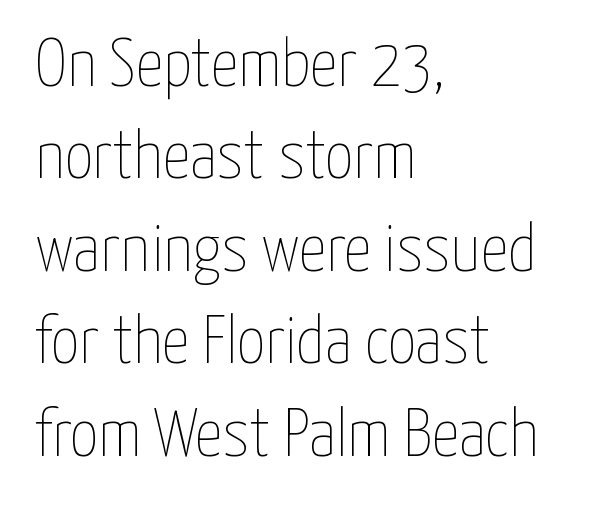
The image shows 69 px thin, condensed type, upright; set left-aligned, normal line spacing (1.34x), normal letter spacing, not underlined; low stroke contrast and a medium x-height.
